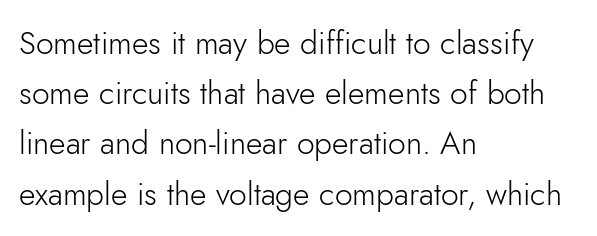
Has an underline been added? It has not. The rendering uses natural spacing where letterforms have individual widths. Each new line begins a customary step beneath the previous one. Each line starts at the same left margin while the right side varies.
